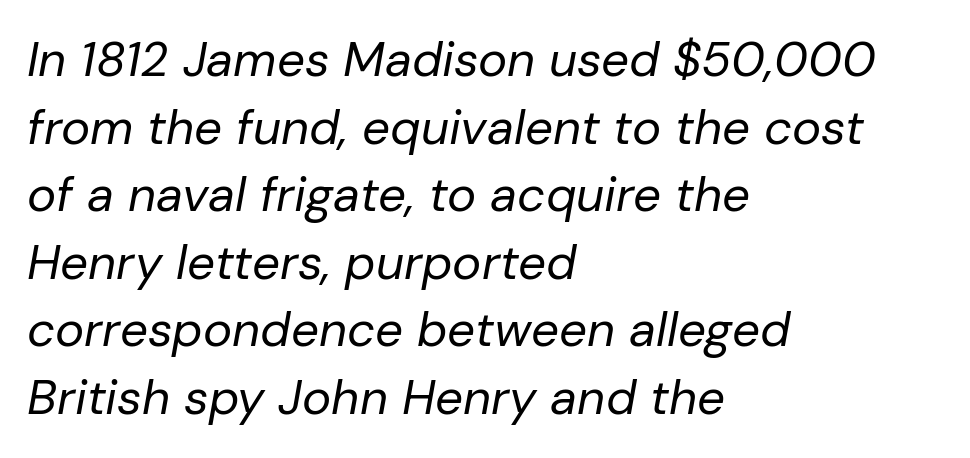
Q: Is the text bold? A: No.
Q: Is the text italic (slanted)? A: Yes, it leans right by about 10 degrees.
Q: Is the text underlined? A: No.
Q: How is the paragraph aligned? A: Left-aligned.
Q: Is the spacing between letters normal or unusually wide? A: Normal.
Q: Is the spacing between lines tight, normal or loose? A: Normal.
Q: Width (condensed, normal, or wide)? A: Normal.
Q: Stroke contrast? A: Low.
Q: x-height? A: Medium.
Q: Monospaced? A: No.
